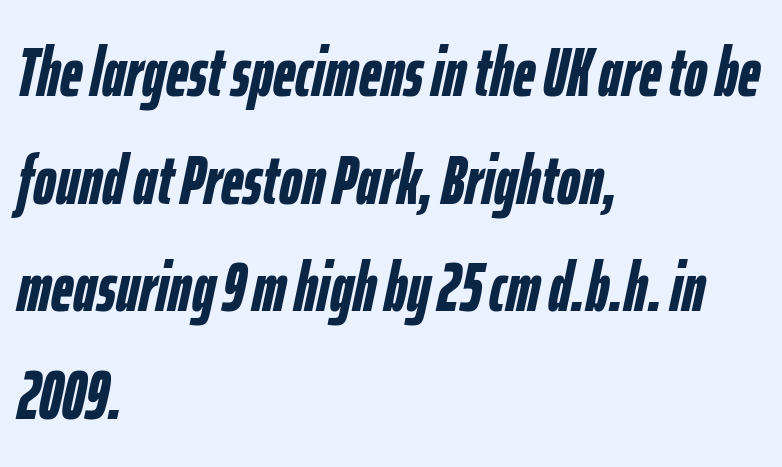
The image shows 69 px semibold, condensed type, italic (leaning right); set left-aligned, normal line spacing (1.56x), normal letter spacing, not underlined; low stroke contrast and a medium x-height.
